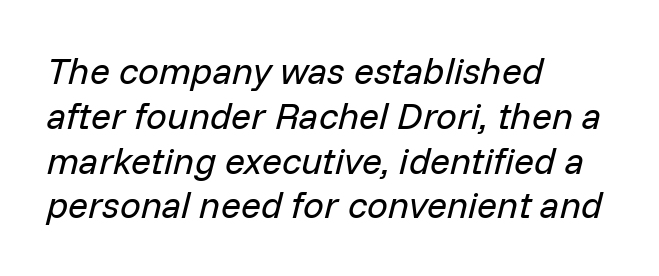
Q: Is the text bold? A: No.
Q: Is the text italic (slanted)? A: Yes, it leans right by about 14 degrees.
Q: Is the text underlined? A: No.
Q: How is the paragraph aligned? A: Left-aligned.
Q: Is the spacing between letters normal or unusually wide? A: Normal.
Q: Width (condensed, normal, or wide)? A: Normal.
Q: Stroke contrast? A: Low.
Q: x-height? A: Medium.
Q: Monospaced? A: No.
